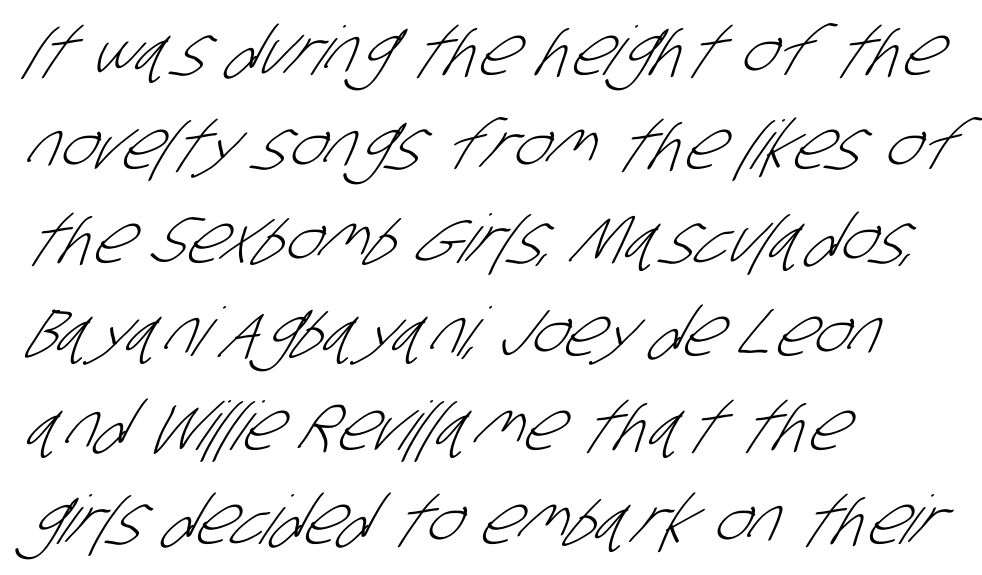
The vertical gap from one line to the next is medium. Words float on clear page, feet unadorned. These lines keep a tight, regular rhythm from letter to letter. This sample uses a sans-serif face. Note the varied advance widths — an 'i' is clearly narrower than an 'm'. Compared with a typical body face, this is equally light or lighter still.
